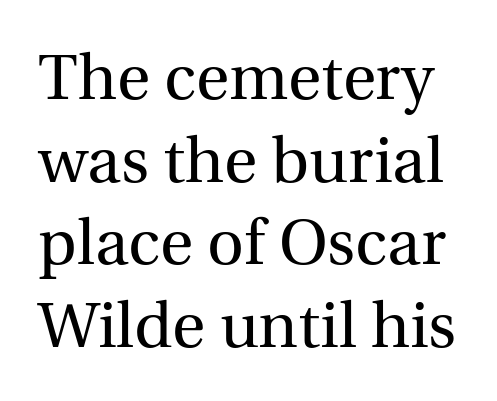
The rendering shows small feet on the letterforms — a serif design. These lines are rendered in a variable-pitch font. Posture: upright roman. The leading is moderate, giving the passage an even texture. A light-to-regular cut is what we see here.
